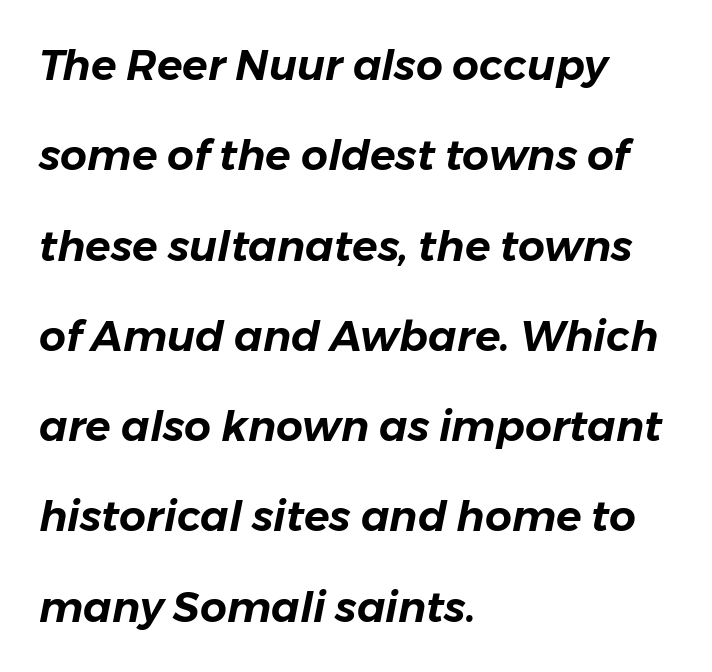
{"italic": "yes", "lean": "right", "slant_degrees": 11, "width": "normal", "stroke_contrast": "low", "x_height": "medium", "monospaced": "no", "underline": "no", "align": "left", "line_spacing": "loose", "line_spacing_ratio": 2.15, "letter_spacing": "normal", "letter_spacing_em": 0.0, "glyph_px": 42}
